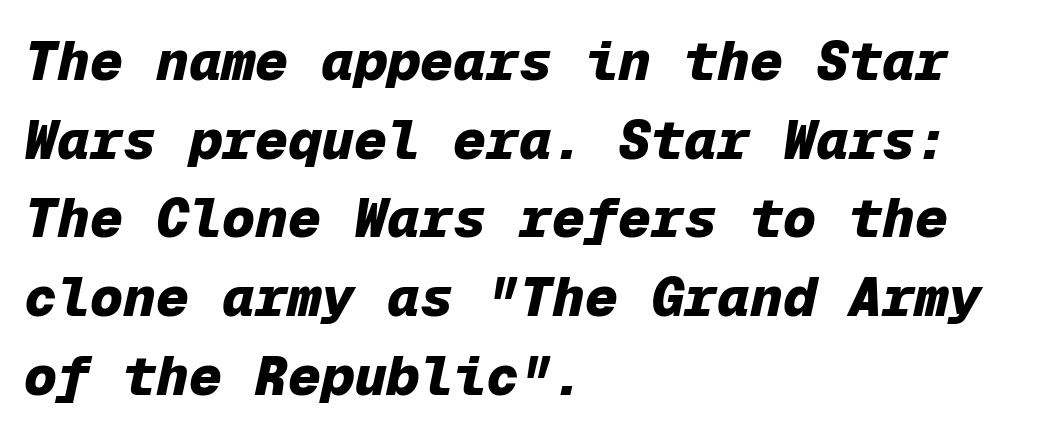
Does extra space separate the letters? No, they use regular spacing. Casual observation: everything's shoved over to the left. Typographic density is high because the face is bold. Interline gaps are of average width in this sample.
